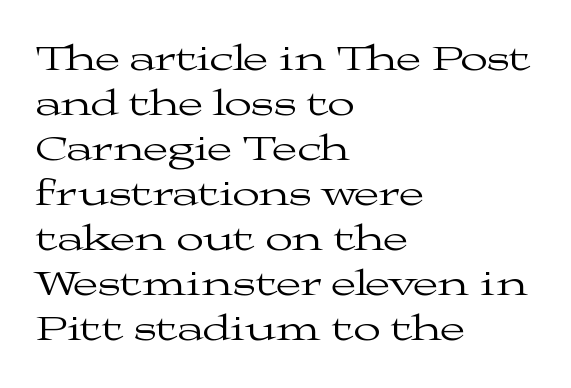
{"serif": "yes", "italic": "no", "bold": "no", "weight": "regular", "width": "wide", "stroke_contrast": "medium", "x_height": "medium", "monospaced": "no", "underline": "no", "align": "left", "line_spacing": "normal", "line_spacing_ratio": 1.25, "letter_spacing": "normal", "letter_spacing_em": 0.0, "glyph_px": 36}
